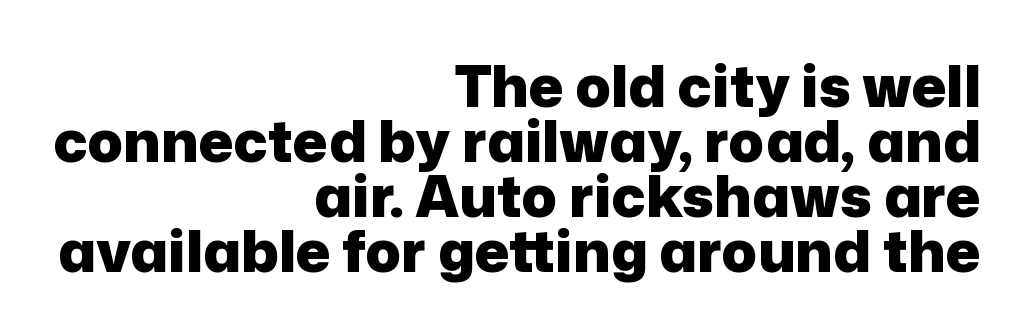
Q: Is the text bold? A: Yes.
Q: Is the text italic (slanted)? A: No, it is upright.
Q: Is the typeface a serif or a sans-serif typeface? A: Sans-serif.
Q: Is the text underlined? A: No.
Q: How is the paragraph aligned? A: Right-aligned.
Q: Is the spacing between letters normal or unusually wide? A: Normal.
Q: Is the spacing between lines tight, normal or loose? A: Tight.
Q: Width (condensed, normal, or wide)? A: Normal.
Q: Stroke contrast? A: Low.
Q: x-height? A: Medium.
Q: Monospaced? A: No.
